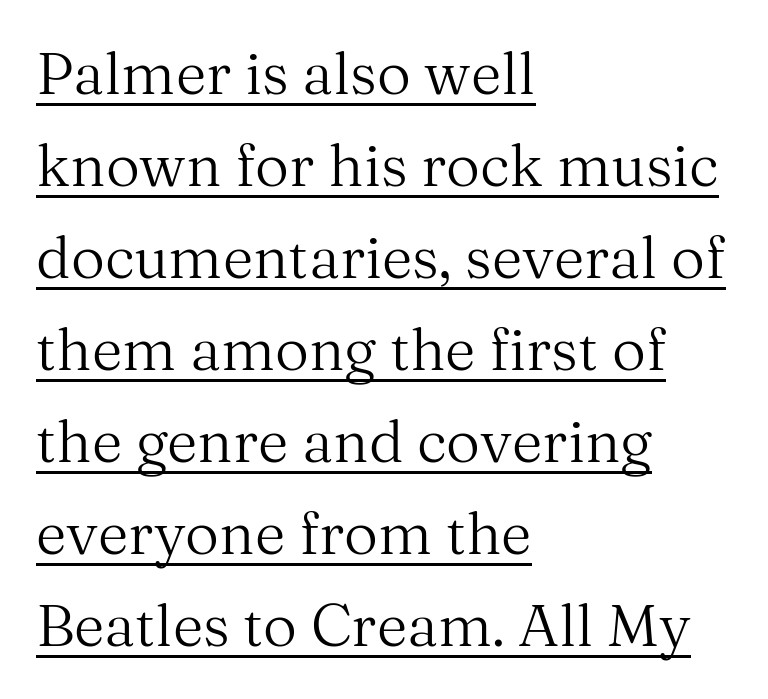
Q: Is the text bold? A: No.
Q: Is the text italic (slanted)? A: No, it is upright.
Q: Is the typeface a serif or a sans-serif typeface? A: Serif.
Q: Is the text underlined? A: Yes.
Q: How is the paragraph aligned? A: Left-aligned.
Q: Is the spacing between letters normal or unusually wide? A: Normal.
Q: Is the spacing between lines tight, normal or loose? A: Normal.
Q: Width (condensed, normal, or wide)? A: Normal.
Q: Stroke contrast? A: Medium.
Q: x-height? A: Medium.
Q: Monospaced? A: No.
